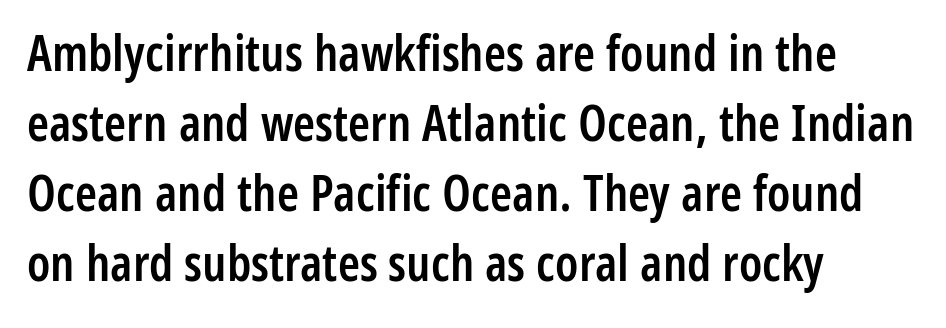
{"serif": "no", "italic": "no", "bold": "semi", "weight": "semibold", "width": "condensed", "stroke_contrast": "low", "x_height": "medium", "monospaced": "no", "underline": "no", "align": "left", "line_spacing": "normal", "line_spacing_ratio": 1.4, "letter_spacing": "normal", "letter_spacing_em": 0.0, "glyph_px": 50}
